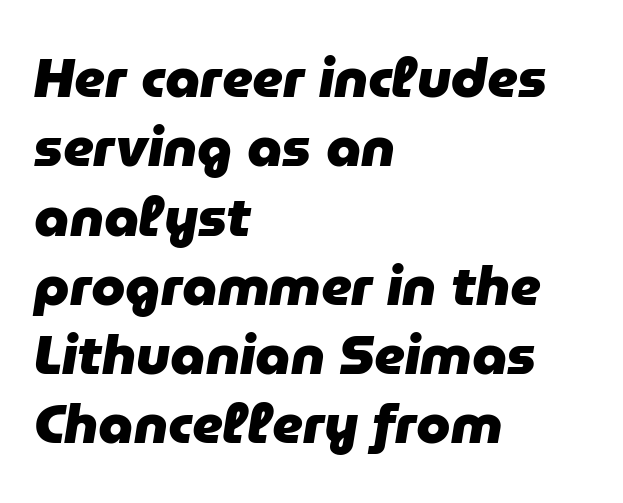
Q: Is the text bold? A: Yes.
Q: Is the text italic (slanted)? A: Yes, it leans right by about 9 degrees.
Q: Is the text underlined? A: No.
Q: How is the paragraph aligned? A: Left-aligned.
Q: Is the spacing between letters normal or unusually wide? A: Normal.
Q: Is the spacing between lines tight, normal or loose? A: Normal.
Q: Width (condensed, normal, or wide)? A: Normal.
Q: Stroke contrast? A: Low.
Q: x-height? A: Medium.
Q: Monospaced? A: No.
